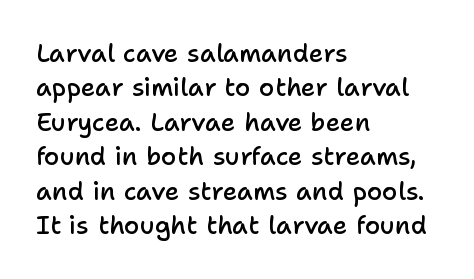
The image shows 25 px text type, upright; set left-aligned, normal line spacing (1.38x), normal letter spacing, not underlined.
